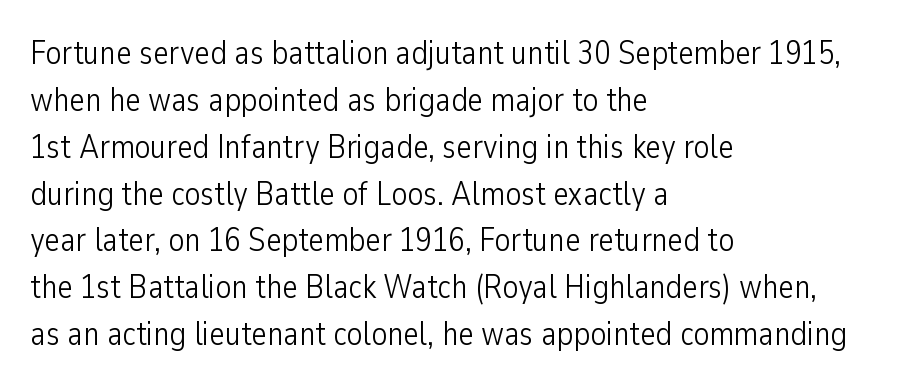
{"serif": "no", "italic": "no", "bold": "no", "weight": "light", "width": "condensed", "stroke_contrast": "low", "x_height": "medium", "monospaced": "no", "underline": "no", "align": "left", "line_spacing": "normal", "line_spacing_ratio": 1.42, "letter_spacing": "normal", "letter_spacing_em": 0.0, "glyph_px": 33}
